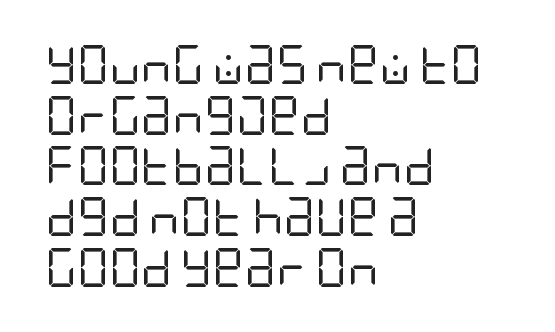
The image shows 39 px regular-weight, condensed sans-serif type, upright; set left-aligned, normal line spacing (1.3x), normal letter spacing, not underlined; low stroke contrast and a large x-height.
